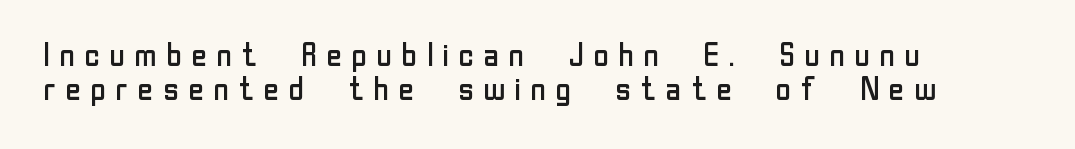
The vertical gap from one line to the next is small. Compared with a centered layout, this one pins lines to the left instead. Italic? Not at all — the glyphs are vertical. Each word looks stretched out because of the extra space between its letters. The weight tops out at a normal text grade.
